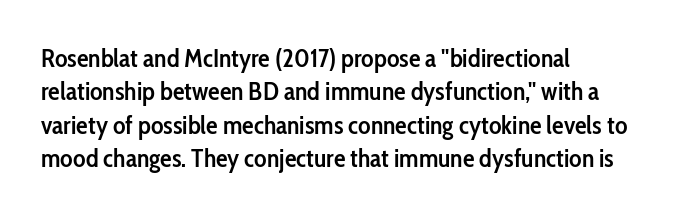
The line texture is even and compact thanks to regular tracking. Tall strokes in this sample are plumb rather than angled. The paragraph shown leans on its left margin. The strip under each line holds only bare page.
